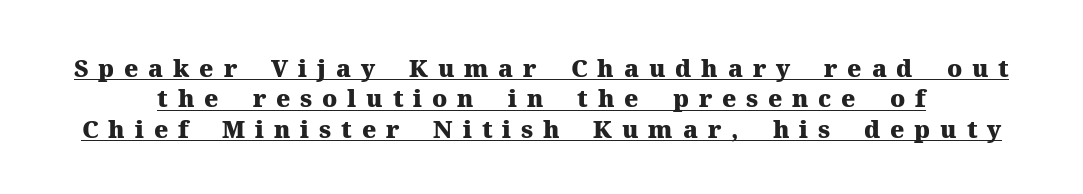
You could only call the tracking loose — the letters float apart. Descenders here cross a horizontal rule under the line. Ascenders rise straight up at ninety degrees. How would I describe the line gaps? Plain and ordinary. What weight is shown? A full bold with thick strokes.
